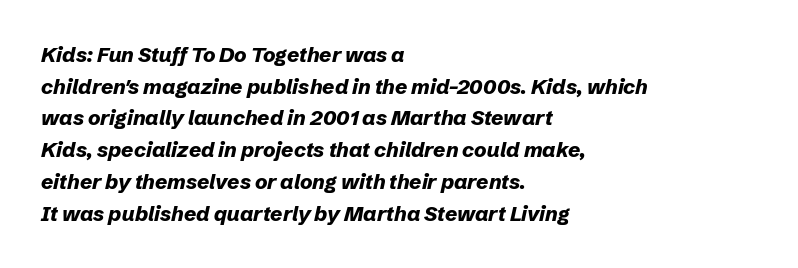
The image shows 21 px bold type, italic (leaning right); set left-aligned, normal line spacing (1.51x), normal letter spacing, not underlined.
